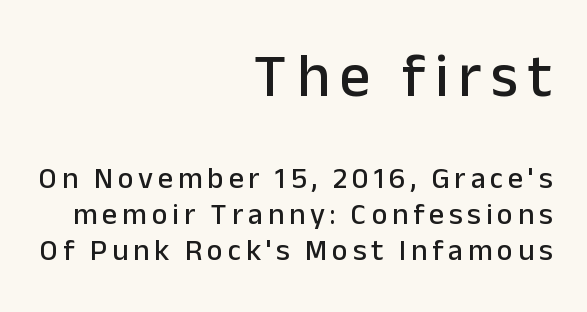
The image shows 61 px sans-serif type, upright; set right-aligned, line spacing 1.21x, not underlined; the first (top) block is 2.03x larger; low stroke contrast and a medium x-height.
